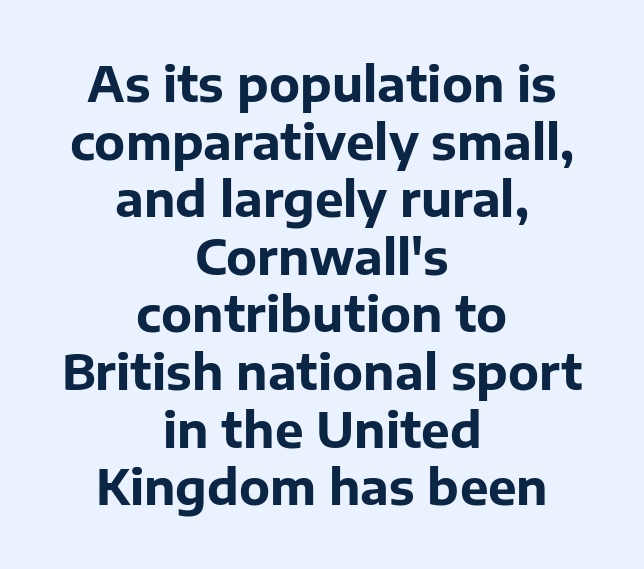
The image shows 48 px bold sans-serif type, upright; set centered, line spacing 1.2x, normal letter spacing, not underlined; low stroke contrast and a medium x-height.
